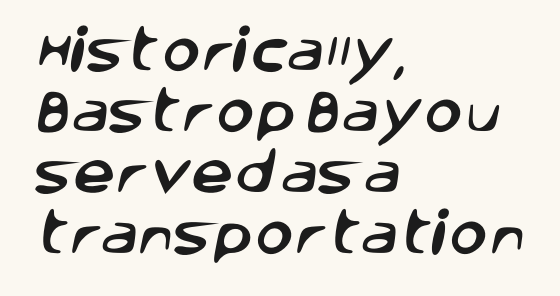
The passage shown is not underscored anywhere. The text block is weighted toward the left margin, trailing off unevenly rightward. Honestly, the letter spacing is just normal — you wouldn't notice it. Quick note: interline space is typical.
